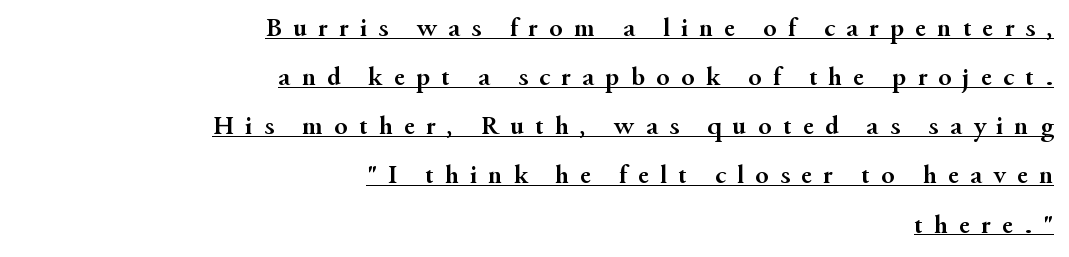
Tall strokes in this sample are plumb rather than angled. Heavy-handed strokes throughout: this text is bold. A typographer would call this underscored text. This rendering uses right alignment, leaving the left contour irregular.
